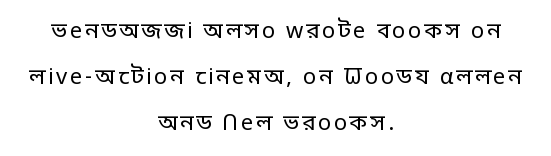
{"italic": "no", "bold": "no", "underline": "no", "align": "center", "line_spacing": "loose", "line_spacing_ratio": 2.09, "glyph_px": 22}
